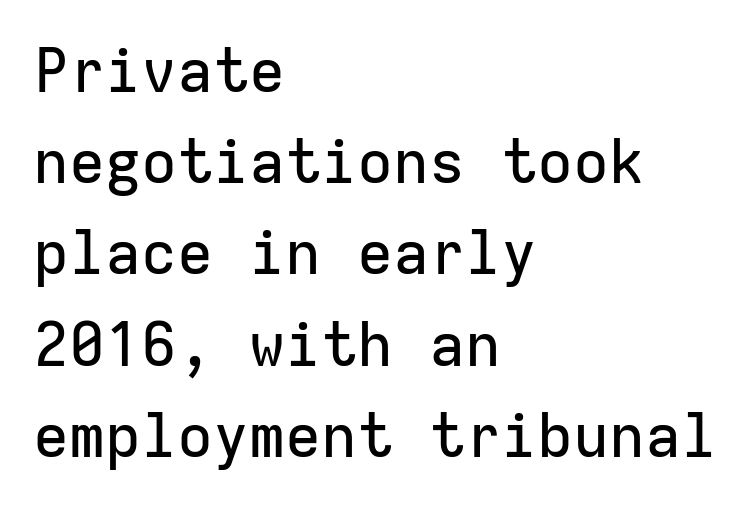
The image shows 60 px sans-serif type, upright, monospaced; set left-aligned, normal line spacing (1.52x), normal letter spacing, not underlined; low stroke contrast and a medium x-height.
